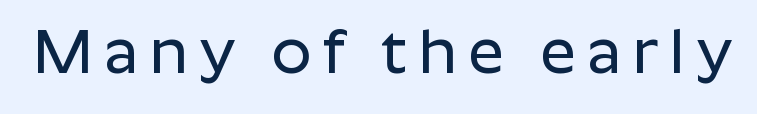
The space directly below the letters is spotless. Note the varied advance widths — an 'i' is clearly narrower than an 'm'. Serif or sans? Sans — the stroke terminals are bare. This is roman type, the default non-slanted kind.
